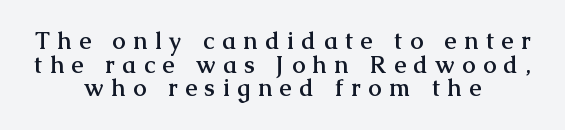
Q: Is the text bold? A: Yes.
Q: Is the text italic (slanted)? A: No, it is upright.
Q: Is the text underlined? A: No.
Q: How is the paragraph aligned? A: Centered.
Q: Is the spacing between letters normal or unusually wide? A: Unusually wide.
Q: Is the spacing between lines tight, normal or loose? A: Tight.
